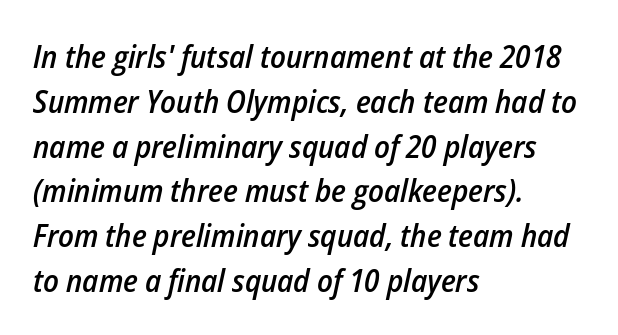
Unmarked baselines from the first word to the last. The rag falls on the right side of this text block. Is this a fixed-width face? No — the glyphs have proportional, varying widths. Every letter is mildly thick-stroked: semibold rather than bold.
